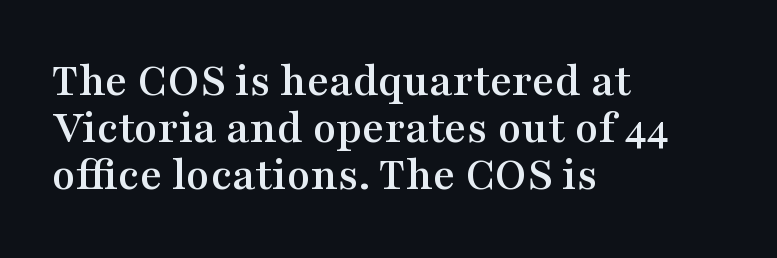
The image shows 48 px wide serif type, upright; set left-aligned, tight line spacing (0.98x), normal letter spacing, not underlined; medium stroke contrast and a medium x-height.
